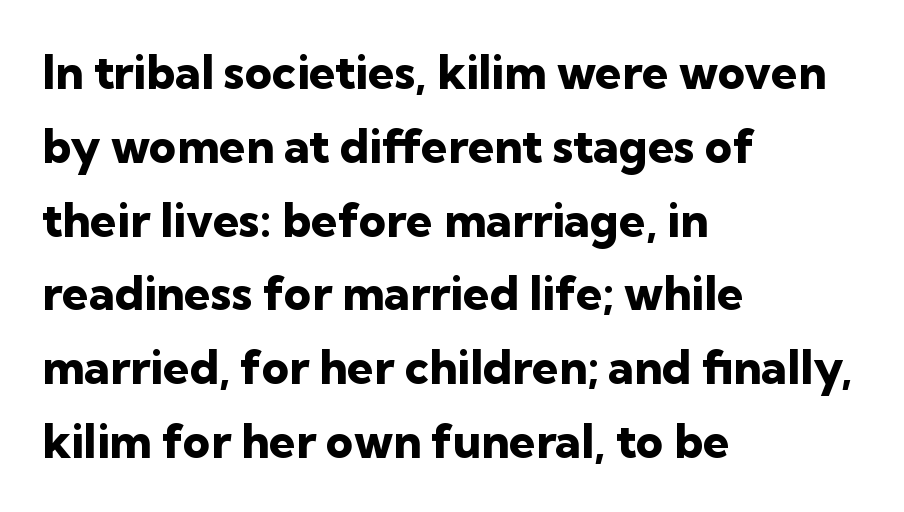
The image shows 47 px heavy sans-serif type, upright; set left-aligned, normal line spacing (1.57x), normal letter spacing, not underlined; low stroke contrast and a medium x-height.
